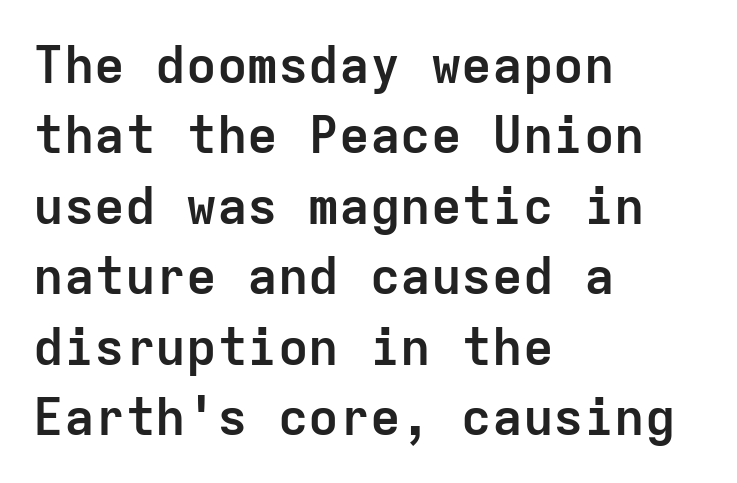
Q: Is the text bold? A: Yes.
Q: Is the text italic (slanted)? A: No, it is upright.
Q: Is the typeface a serif or a sans-serif typeface? A: Sans-serif.
Q: Is the text underlined? A: No.
Q: How is the paragraph aligned? A: Left-aligned.
Q: Is the spacing between letters normal or unusually wide? A: Normal.
Q: Is the spacing between lines tight, normal or loose? A: Normal.
Q: Width (condensed, normal, or wide)? A: Normal.
Q: Stroke contrast? A: Low.
Q: x-height? A: Medium.
Q: Monospaced? A: Yes.
